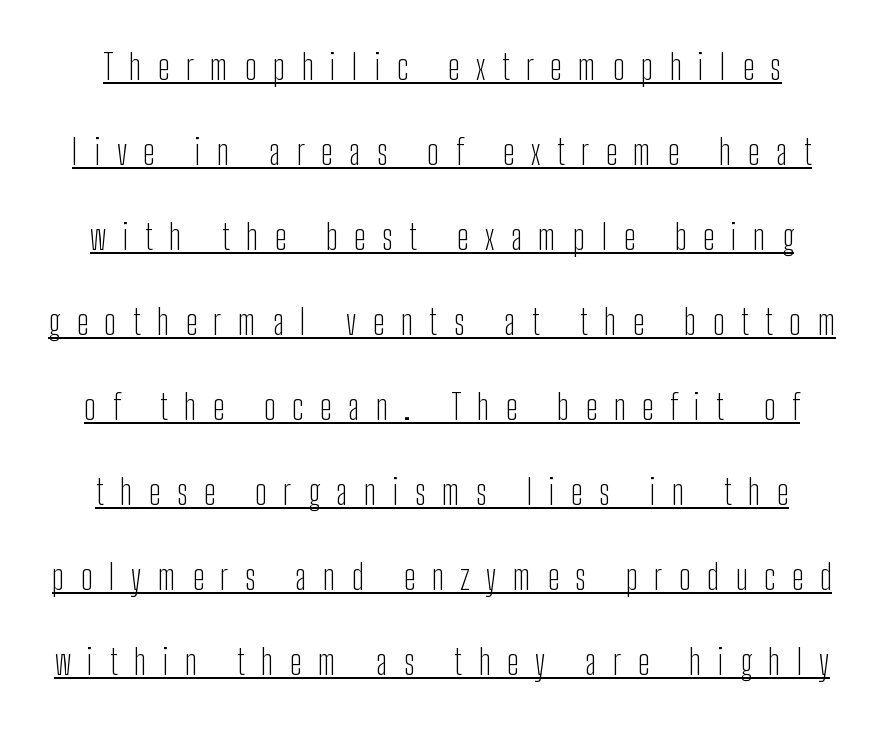
The image shows 35 px light, condensed sans-serif type, upright; set loose line spacing (2.43x), unusually wide letter spacing (+0.47 em), underlined; low stroke contrast and a medium x-height.
